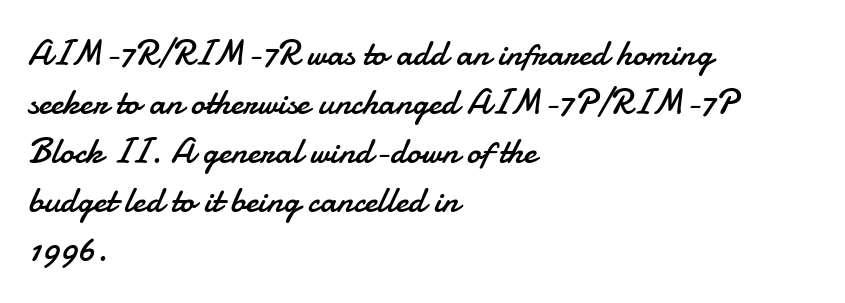
Q: Is the text bold? A: No.
Q: Is the text italic (slanted)? A: Yes.
Q: Is the typeface a serif or a sans-serif typeface? A: Sans-serif.
Q: Is the text underlined? A: No.
Q: How is the paragraph aligned? A: Left-aligned.
Q: Is the spacing between letters normal or unusually wide? A: Normal.
Q: Is the spacing between lines tight, normal or loose? A: Normal.
Q: Width (condensed, normal, or wide)? A: Normal.
Q: Stroke contrast? A: Low.
Q: x-height? A: Small.
Q: Monospaced? A: No.
